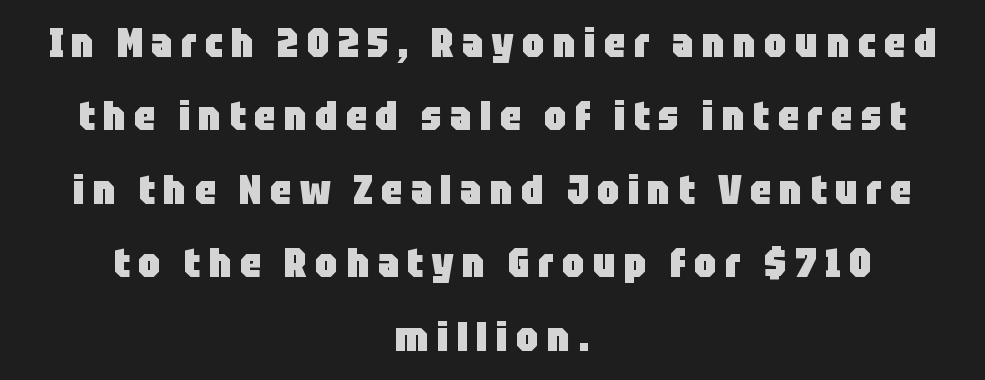
{"serif": "no", "italic": "no", "bold": "yes", "weight": "heavy", "width": "condensed", "stroke_contrast": "low", "x_height": "large", "monospaced": "no", "underline": "no", "align": "center", "line_spacing_ratio": 1.79, "letter_spacing": "wide", "letter_spacing_em": 0.2, "glyph_px": 41}
